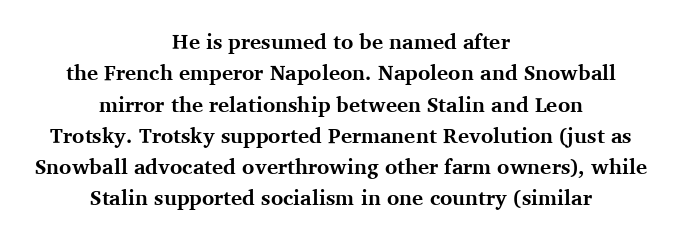
Q: Is the text bold? A: Yes.
Q: Is the text italic (slanted)? A: No, it is upright.
Q: Is the text underlined? A: No.
Q: How is the paragraph aligned? A: Centered.
Q: Is the spacing between letters normal or unusually wide? A: Normal.
Q: Is the spacing between lines tight, normal or loose? A: Normal.
